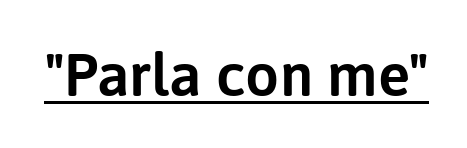
Think of a printed novel: that variable character pitch is what you see here. Spacing between characters is what you'd get straight out of the box. Classification — sans serif. Decoration check: the copy is underlined. This is roman type, the default non-slanted kind.
